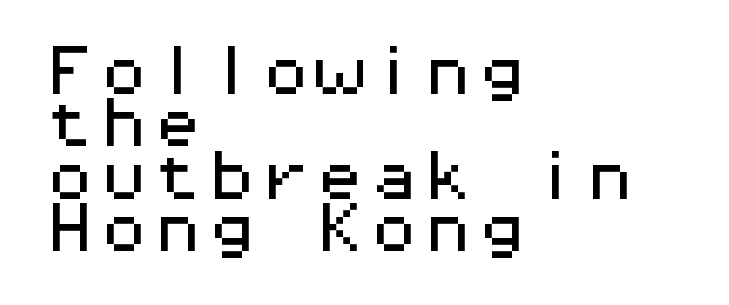
The image shows 54 px wide sans-serif type, upright, monospaced; set left-aligned, tight line spacing (0.97x), normal letter spacing, not underlined; medium stroke contrast and a medium x-height.
